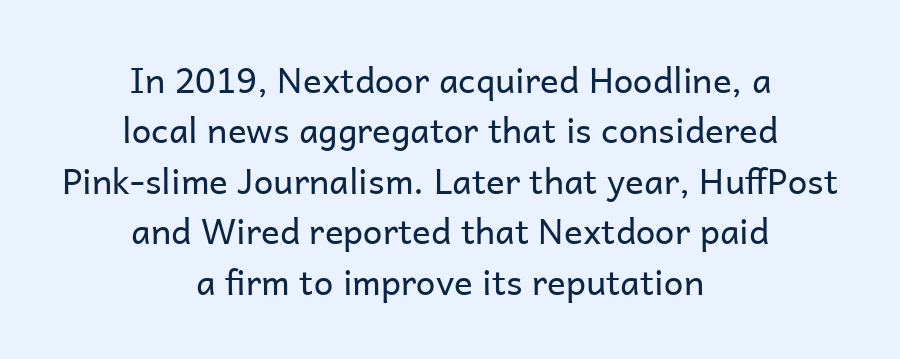
Regarding serifs, this sample does without them. Each stroke keeps to a modest, everyday thickness or less. Characters remain perfectly vertical along every line. You could call the tracking neutral — neither tight nor loose. Anything drawn beneath the words? Only blank space. Is this a fixed-width face? No — the glyphs have proportional, varying widths.
